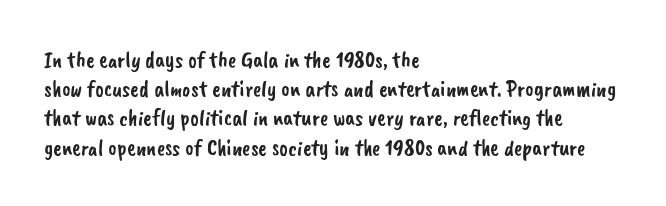
The image shows 23 px text type; set left-aligned, normal line spacing (1.27x), normal letter spacing, not underlined.
